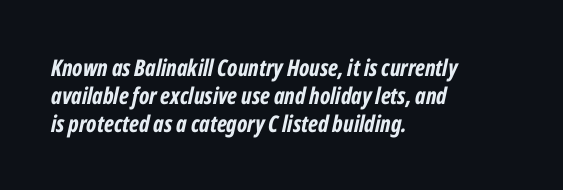
{"italic": "yes", "lean": "right", "slant_degrees": 12, "bold": "yes", "underline": "no", "align": "left", "line_spacing_ratio": 1.21, "letter_spacing": "normal", "letter_spacing_em": 0.0, "glyph_px": 23}
